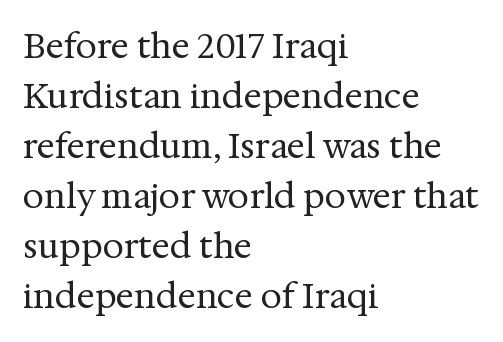
Q: Is the text bold? A: No.
Q: Is the text italic (slanted)? A: No, it is upright.
Q: Is the typeface a serif or a sans-serif typeface? A: Serif.
Q: Is the text underlined? A: No.
Q: How is the paragraph aligned? A: Left-aligned.
Q: Is the spacing between letters normal or unusually wide? A: Normal.
Q: Is the spacing between lines tight, normal or loose? A: Normal.
Q: Width (condensed, normal, or wide)? A: Normal.
Q: Stroke contrast? A: Medium.
Q: x-height? A: Medium.
Q: Monospaced? A: No.
